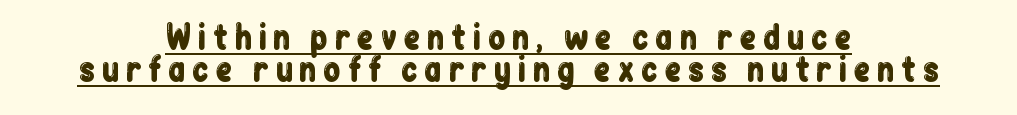
The image shows 32 px condensed sans-serif type, upright; set centered, tight line spacing (1.0x), underlined; low stroke contrast and a medium x-height.
